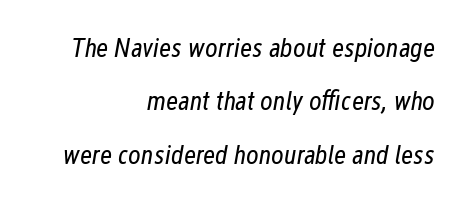
The image shows 27 px text type, italic (leaning right); set right-aligned, loose line spacing (1.98x), normal letter spacing, not underlined.
